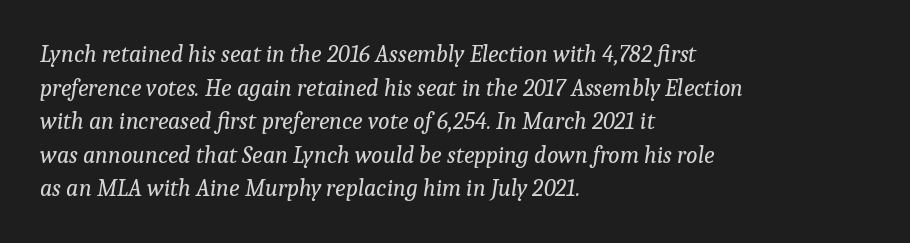
Clear beneath every line of the passage. What's the leading like? Ordinary, nothing unusual. Caption: multi-line text, flush left, ragged right. If you drew a line through each stem, it would be angled. There is no visible air inserted between adjacent glyphs. The strokes carry an ordinary text weight at most.
